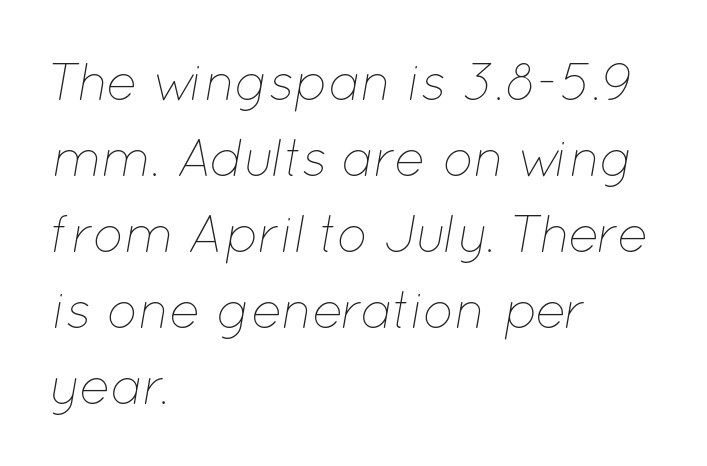
{"italic": "yes", "lean": "right", "slant_degrees": 12, "bold": "no", "weight": "thin", "width": "normal", "stroke_contrast": "low", "x_height": "medium", "monospaced": "no", "underline": "no", "align": "left", "line_spacing": "normal", "line_spacing_ratio": 1.46, "letter_spacing": "normal", "letter_spacing_em": 0.0, "glyph_px": 52}
